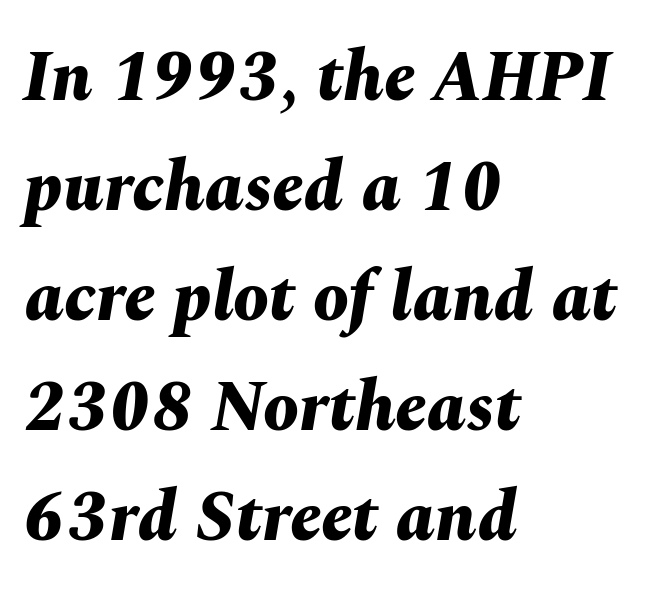
The strip under each line holds only bare page. The letters are slanted; this is an italic face. Whoever set this chose a conventional vertical rhythm. No extra tracking has been applied to these lines. A typesetter would call this proportional, since set widths differ per character. Teacher's note: observe the even left margin — that is flush-left alignment.
